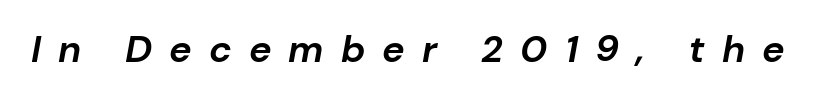
Inter-character spacing is expanded well beyond the font's built-in metrics. Check under the words: just untouched page. Look at the stroke-to-counter ratio: heavy, a bold. Would a proofreader flag this as italicized? Yes. Here the designer chose a conventional face with non-uniform glyph widths.
